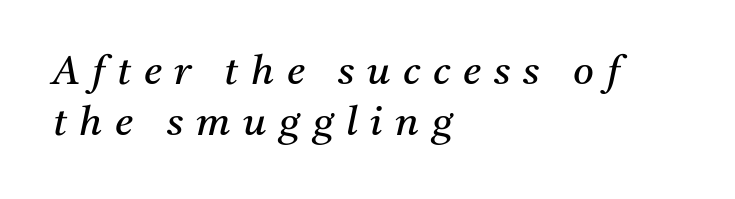
Q: Is the text bold? A: No.
Q: Is the text italic (slanted)? A: Yes, it leans right by about 11 degrees.
Q: Is the typeface a serif or a sans-serif typeface? A: Serif.
Q: Is the text underlined? A: No.
Q: How is the paragraph aligned? A: Left-aligned.
Q: Is the spacing between letters normal or unusually wide? A: Unusually wide.
Q: Is the spacing between lines tight, normal or loose? A: Normal.
Q: Width (condensed, normal, or wide)? A: Normal.
Q: Stroke contrast? A: Medium.
Q: x-height? A: Medium.
Q: Monospaced? A: No.
